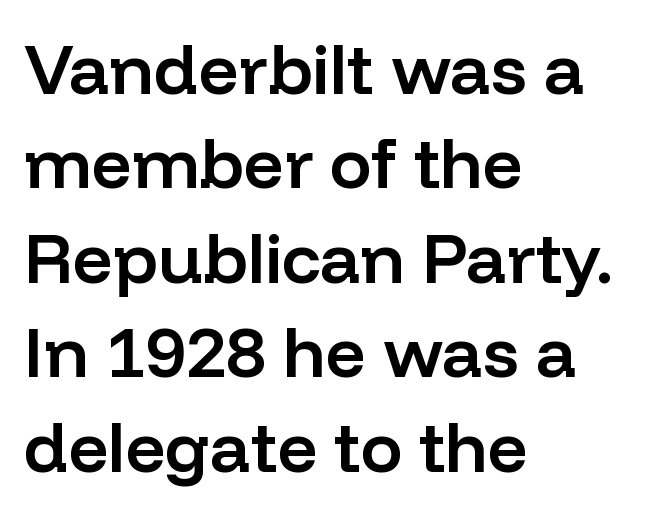
Proportional: the letters do not fall into vertical columns. Only glyphs here, with clear space below each row. The rendering keeps characters at their native spacing. Typographically, this falls in the sans-serif category.
